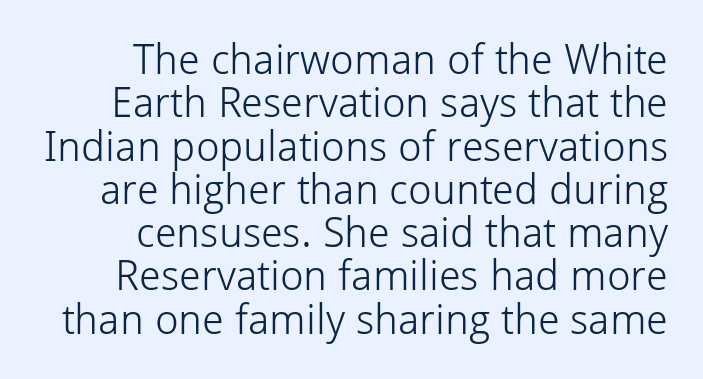
Underline: absent. Baseline-to-baseline distance is barely more than the letter height. The passage shown is typed in a proportional face where columns would drift. This is sans-serif lettering, the kind often seen on screens and signage. Stroke thickness stays within the range of a standard reading face or lighter. Typeset ragged left — the right edge is the straight one.
